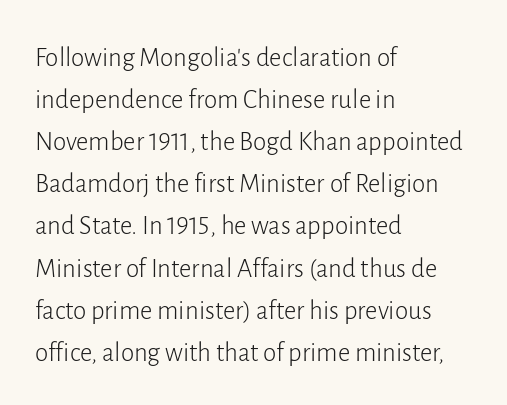
Each new line begins a customary step beneath the previous one. The passage shown is not underscored anywhere. Weight: not bold — regular or lighter. Nope, not italic — everything's standing straight. A classic flush-left, rag-right setting is used for this passage.
